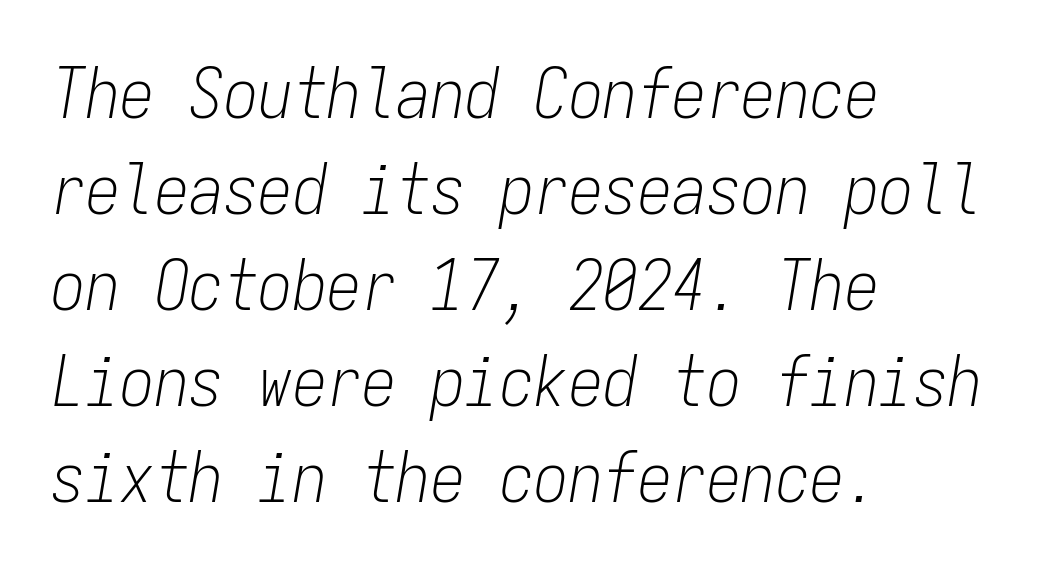
Q: Is the text bold? A: No.
Q: Is the text italic (slanted)? A: Yes, it leans right by about 9 degrees.
Q: Is the text underlined? A: No.
Q: How is the paragraph aligned? A: Left-aligned.
Q: Is the spacing between letters normal or unusually wide? A: Normal.
Q: Is the spacing between lines tight, normal or loose? A: Normal.
Q: Width (condensed, normal, or wide)? A: Condensed.
Q: Stroke contrast? A: Low.
Q: x-height? A: Medium.
Q: Monospaced? A: Yes.
